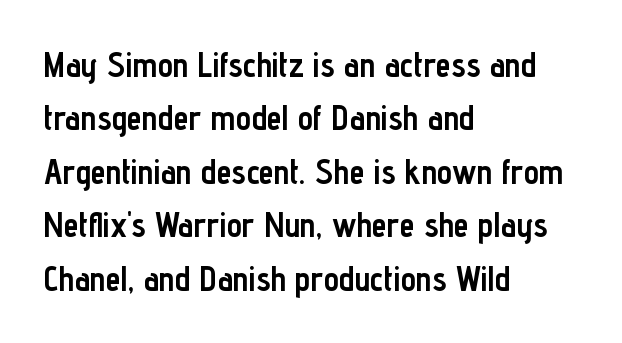
The image shows 34 px semibold, condensed sans-serif type, upright; set left-aligned, normal line spacing (1.57x), normal letter spacing, not underlined; low stroke contrast and a medium x-height.
